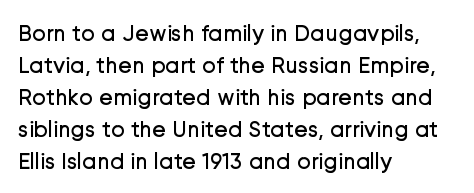
Caption: standard tracking, unaltered. Does the leading feel generous? No, just average. The lines are quadded left. Check the space under the baseline: it is left empty.
